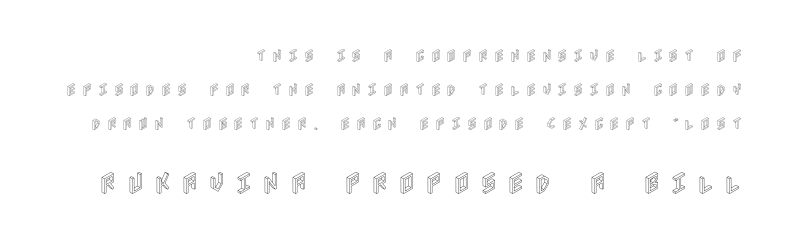
{"italic": "no", "underline": "no", "align": "right", "line_spacing": "loose", "line_spacing_ratio": 2.44, "letter_spacing": "wide", "letter_spacing_em": 0.4, "larger_block": "second", "size_ratio": 1.71, "glyph_px": 24}
